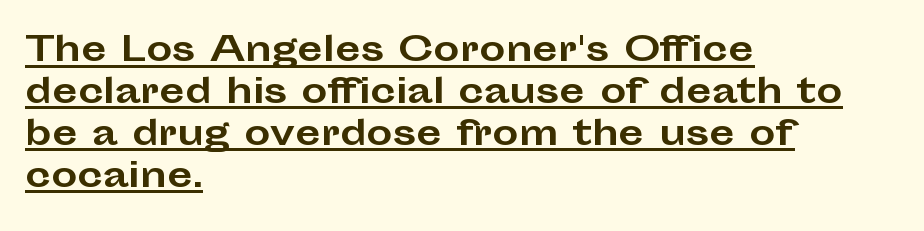
Q: Is the text bold? A: Yes.
Q: Is the text italic (slanted)? A: No, it is upright.
Q: Is the typeface a serif or a sans-serif typeface? A: Sans-serif.
Q: Is the text underlined? A: Yes.
Q: How is the paragraph aligned? A: Left-aligned.
Q: Is the spacing between letters normal or unusually wide? A: Normal.
Q: Is the spacing between lines tight, normal or loose? A: Normal.
Q: Width (condensed, normal, or wide)? A: Wide.
Q: Stroke contrast? A: Low.
Q: x-height? A: Medium.
Q: Monospaced? A: No.
